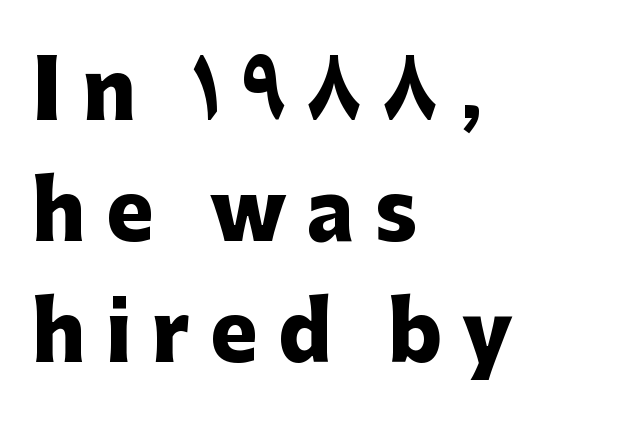
Q: Is the text bold? A: Yes.
Q: Is the text italic (slanted)? A: No, it is upright.
Q: Is the typeface a serif or a sans-serif typeface? A: Sans-serif.
Q: Is the text underlined? A: No.
Q: How is the paragraph aligned? A: Left-aligned.
Q: Is the spacing between letters normal or unusually wide? A: Unusually wide.
Q: Is the spacing between lines tight, normal or loose? A: Normal.
Q: Width (condensed, normal, or wide)? A: Normal.
Q: Stroke contrast? A: Low.
Q: x-height? A: Medium.
Q: Monospaced? A: No.
